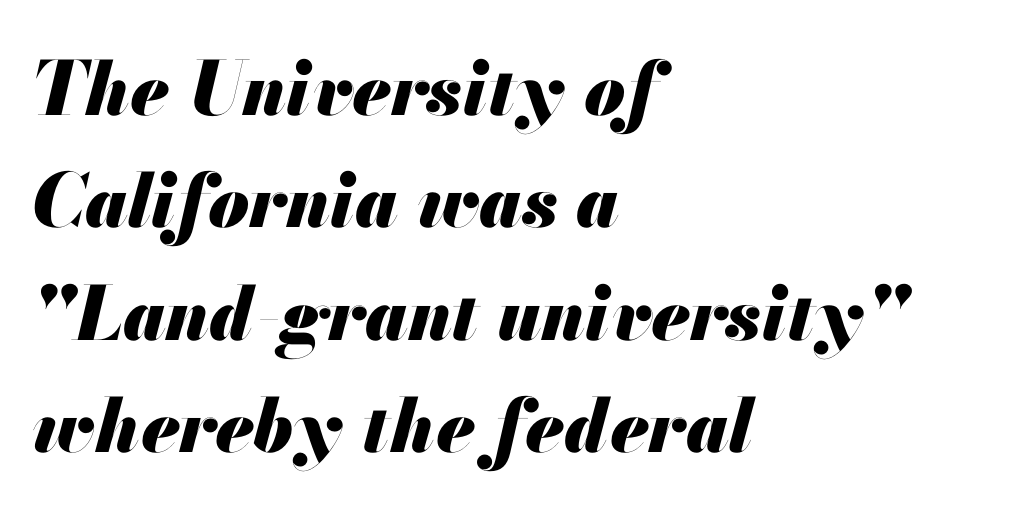
Character widths vary here, with narrow letters taking less room than wide ones. Glyph-to-glyph distance matches everyday printed text. The block of text has a typical density, with ordinary space between rows. Honestly, there is no underline to notice here at all. Caption: multi-line text, flush left, ragged right.
